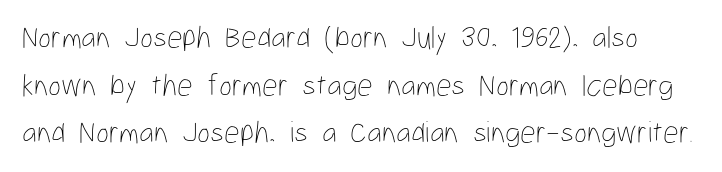
Summary of weight: not heavy and not bold. Nobody touched the tracking dial on this one. What's the leading like? Ordinary, nothing unusual. Nope, not italic — everything's standing straight. Clear beneath every line of the passage.
